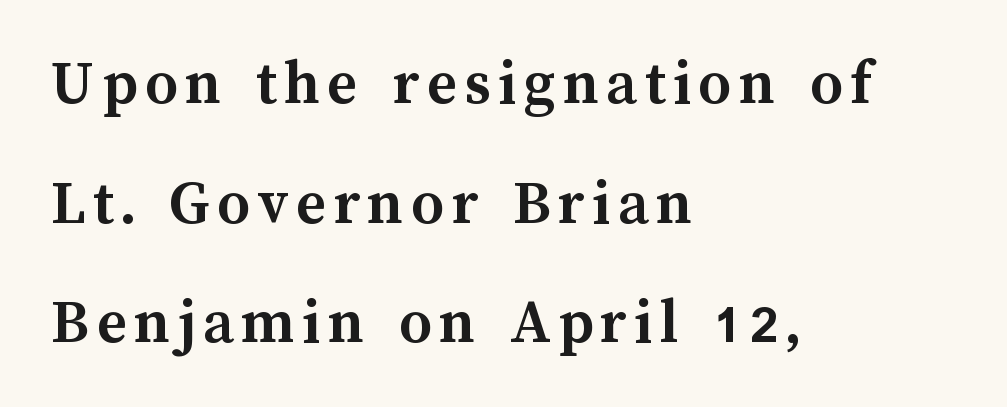
{"italic": "no", "bold": "yes", "weight": "semibold", "width": "normal", "stroke_contrast": "medium", "x_height": "medium", "monospaced": "no", "underline": "no", "align": "left", "line_spacing_ratio": 1.84, "glyph_px": 65}
